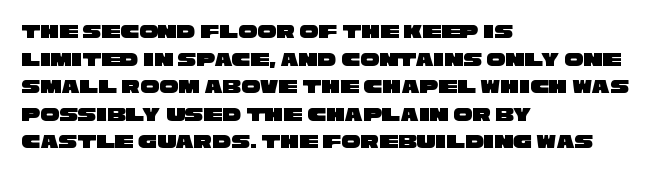
The image shows 21 px text type; set left-aligned, normal line spacing (1.31x), normal letter spacing, not underlined.
